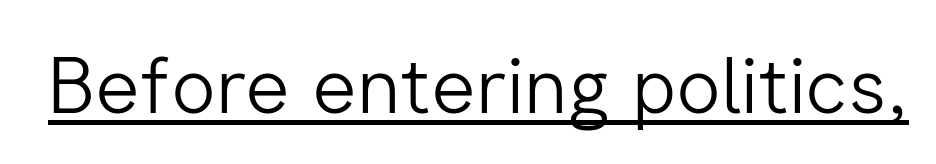
Each word holds together tightly as a unit, with standard inter-letter gaps. Posture: straight, roman, zero tilt. Underline: present. Spacing verdict: proportional, widths tailored to each character.
